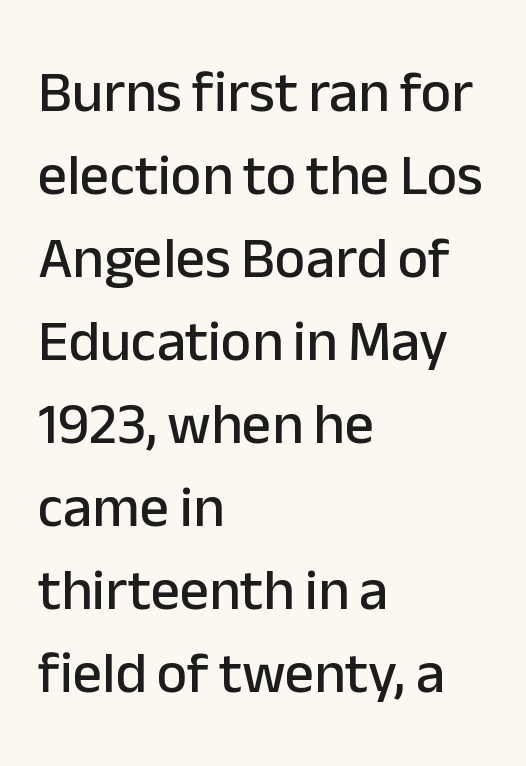
The image shows 58 px sans-serif type, upright; set left-aligned, normal line spacing (1.43x), normal letter spacing, not underlined; low stroke contrast and a medium x-height.
